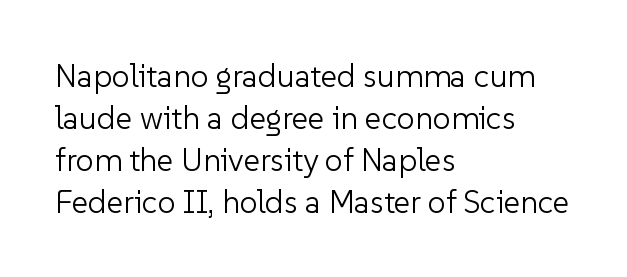
The letters stand straight up with perfectly vertical stems. The typesetter chose a ragged-right arrangement here. Each letter's strokes conclude bluntly, with no projecting serifs. Descenders are the only things crossing below the line.
